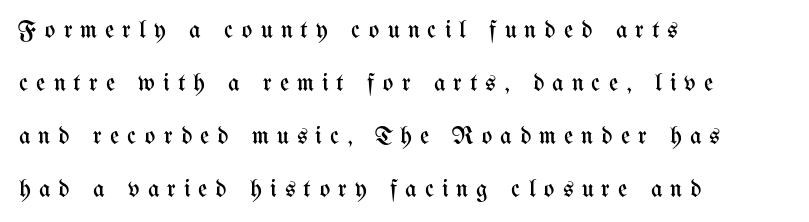
Q: Is the text bold? A: No.
Q: Is the text italic (slanted)? A: No, it is upright.
Q: Is the text underlined? A: No.
Q: How is the paragraph aligned? A: Left-aligned.
Q: Is the spacing between letters normal or unusually wide? A: Unusually wide.
Q: Is the spacing between lines tight, normal or loose? A: Loose.
